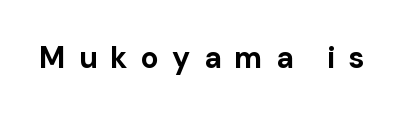
Every stem runs plumb, perpendicular to the baseline. In terms of letterform style, serifs are entirely absent. The space beneath each line is pristine and unruled. Spacing verdict: proportional, widths tailored to each character. A full-strength bold gives these letters their thick strokes.
